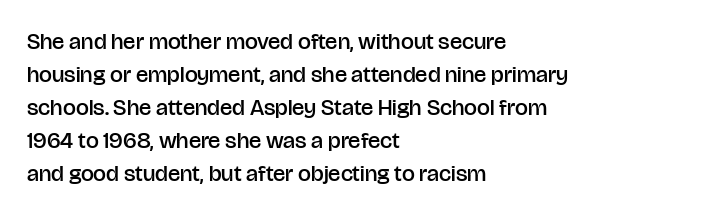
The image shows 23 px text type, upright; set left-aligned, normal line spacing (1.43x), normal letter spacing, not underlined.
